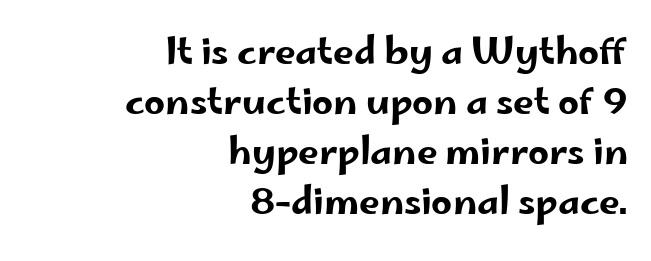
The image shows 37 px wide sans-serif type, upright; set right-aligned, normal line spacing (1.35x), normal letter spacing, not underlined; low stroke contrast and a small x-height.
